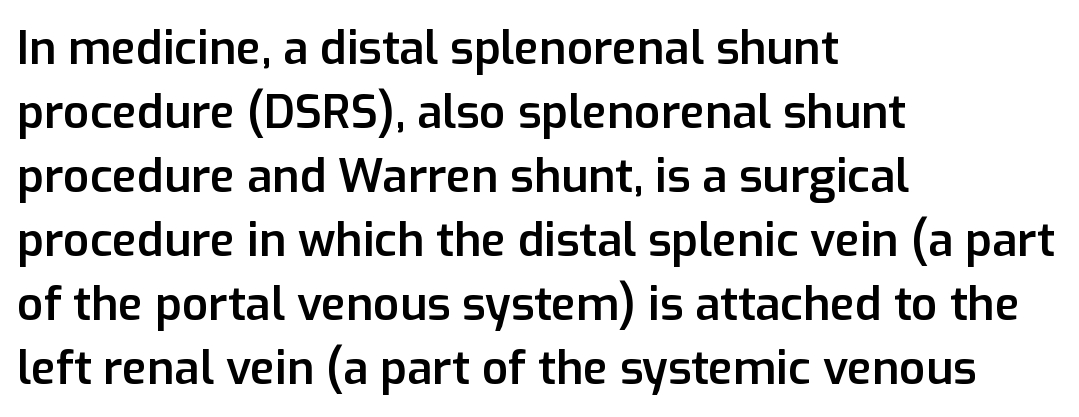
The image shows 46 px semibold sans-serif type, upright; set left-aligned, normal line spacing (1.39x), normal letter spacing, not underlined; low stroke contrast and a medium x-height.
